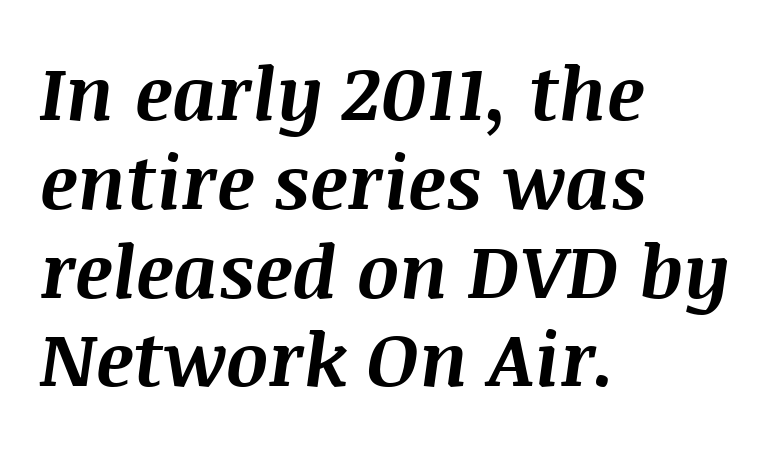
Rendered with sloped, italic letterforms. A student would call this left alignment; a typographer would say flush left, rag right. The passage shown is emphatically bold. Think of a printed novel: that variable character pitch is what you see here. Observe the ordinary spacing: letters are neighbours, not strangers. A clean baseline with only descenders dipping below it.
